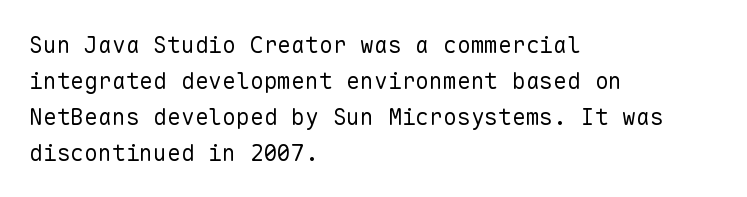
{"italic": "no", "bold": "no", "underline": "no", "align": "left", "line_spacing": "normal", "line_spacing_ratio": 1.56, "letter_spacing": "normal", "letter_spacing_em": 0.0, "glyph_px": 23}
